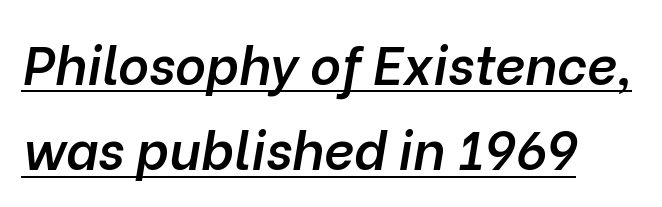
{"italic": "yes", "lean": "right", "slant_degrees": 10, "bold": "semi", "weight": "semibold", "width": "normal", "stroke_contrast": "low", "x_height": "medium", "monospaced": "no", "underline": "yes", "align": "left", "line_spacing": "normal", "line_spacing_ratio": 1.61, "letter_spacing": "normal", "letter_spacing_em": 0.0, "glyph_px": 53}
